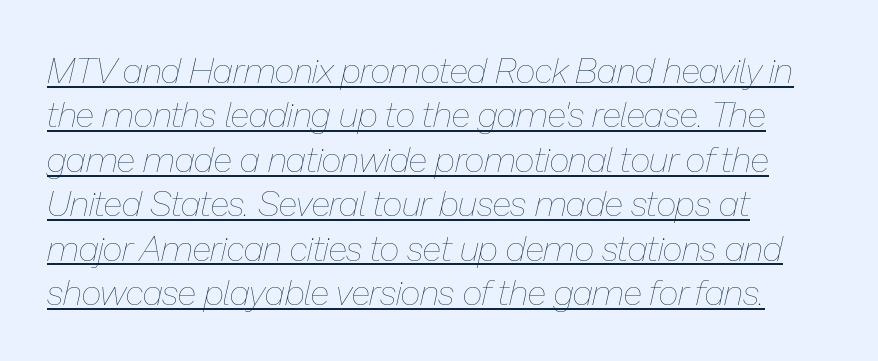
Whoever set this chose a conventional vertical rhythm. Does extra space separate the letters? No, they use regular spacing. Compared with undecorated copy, this sample adds a rule below the words. Characters are canted at an angle relative to the baseline's perpendicular. Think standard paragraph weight, or any step lighter than that. Every row of glyphs begins at an identical x-position on the left.
